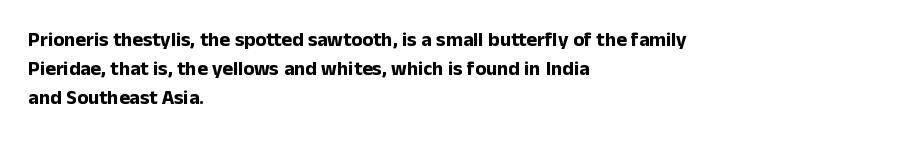
{"italic": "no", "bold": "yes", "underline": "no", "align": "left", "line_spacing": "normal", "line_spacing_ratio": 1.45, "letter_spacing": "normal", "letter_spacing_em": 0.0, "glyph_px": 20}
